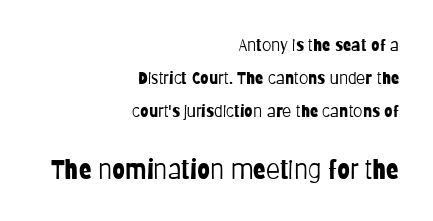
{"italic": "no", "bold": "no", "underline": "no", "align": "right", "line_spacing": "loose", "line_spacing_ratio": 1.93, "letter_spacing": "normal", "letter_spacing_em": 0.0, "larger_block": "second", "size_ratio": 1.53, "glyph_px": 26}
